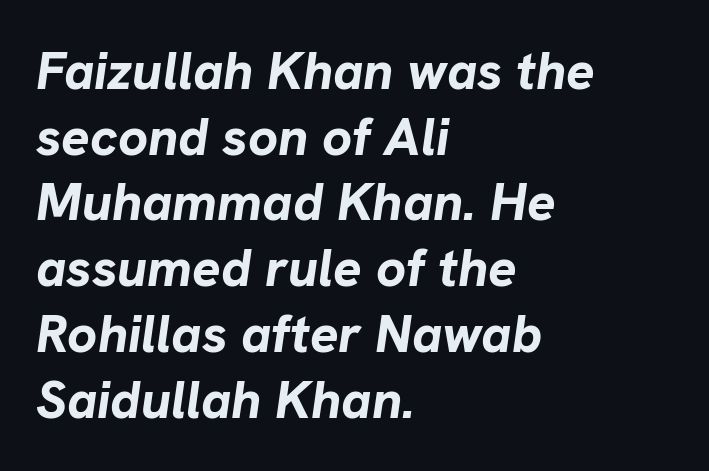
Its strokes are broad and dark, the hallmark of bold type. Beneath every word, the page is bare. If you drew a line through each stem, it would be angled. Glyph-to-glyph distance matches everyday printed text.
